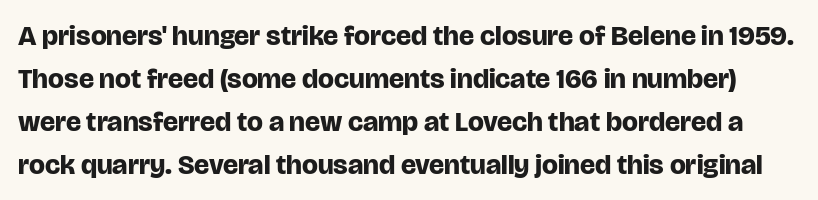
Nope, not italic — everything's standing straight. A normal amount of white space separates one row of letters from the next. Look at the tracking — it's just the regular setting, nothing added. Note the varied advance widths — an 'i' is clearly narrower than an 'm'. Has an underline been added? It has not.
